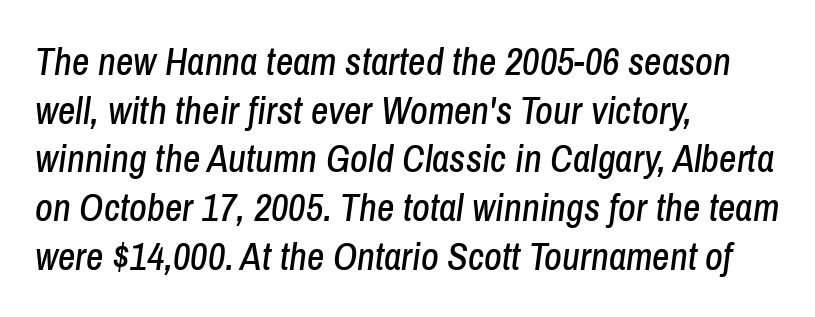
The image shows 38 px condensed type, italic (leaning right); set left-aligned, normal line spacing (1.28x), normal letter spacing, not underlined; low stroke contrast and a medium x-height.
